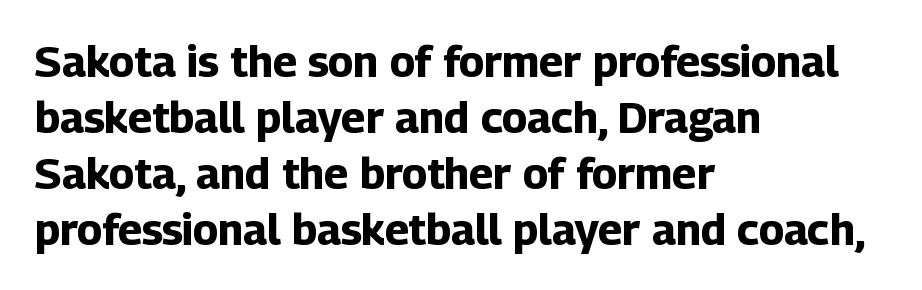
Q: Is the text bold? A: Yes.
Q: Is the text italic (slanted)? A: No, it is upright.
Q: Is the typeface a serif or a sans-serif typeface? A: Sans-serif.
Q: Is the text underlined? A: No.
Q: How is the paragraph aligned? A: Left-aligned.
Q: Is the spacing between letters normal or unusually wide? A: Normal.
Q: Is the spacing between lines tight, normal or loose? A: Normal.
Q: Width (condensed, normal, or wide)? A: Normal.
Q: Stroke contrast? A: Low.
Q: x-height? A: Medium.
Q: Monospaced? A: No.
